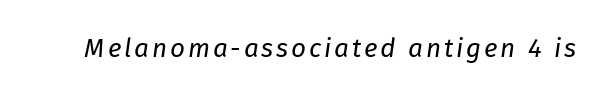
{"italic": "yes", "lean": "right", "slant_degrees": 8, "bold": "no", "underline": "no", "glyph_px": 26}
